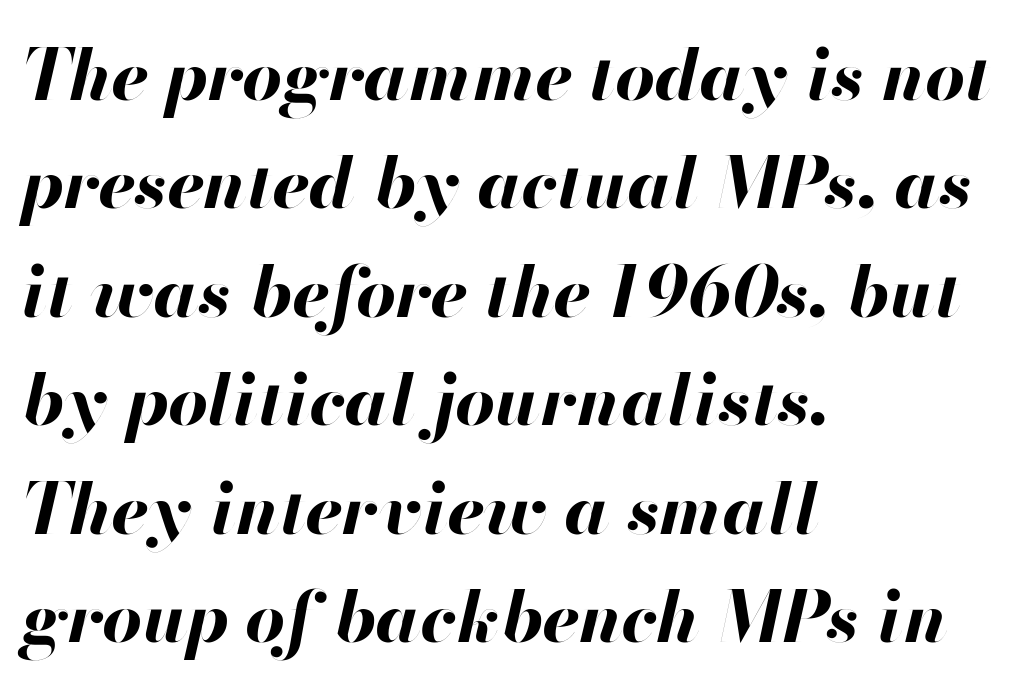
Q: Is the text bold? A: Yes.
Q: Is the text italic (slanted)? A: Yes, it leans right by about 13 degrees.
Q: Is the text underlined? A: No.
Q: How is the paragraph aligned? A: Left-aligned.
Q: Is the spacing between letters normal or unusually wide? A: Normal.
Q: Is the spacing between lines tight, normal or loose? A: Normal.
Q: Width (condensed, normal, or wide)? A: Normal.
Q: Stroke contrast? A: High.
Q: x-height? A: Small.
Q: Monospaced? A: No.
